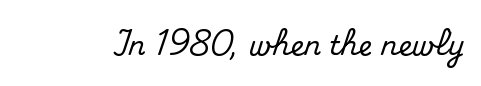
Q: Is the text italic (slanted)? A: Yes.
Q: Is the text underlined? A: No.
Q: Is the spacing between letters normal or unusually wide? A: Normal.
